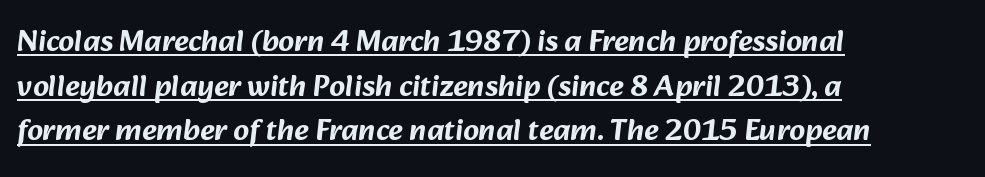
Students, note that the glyphs here touch the page at normal intervals. Successive baselines arrive at the customary interval. Notice how a bar underscores the lettering throughout. The typeface chosen for these lines omits serifs.
